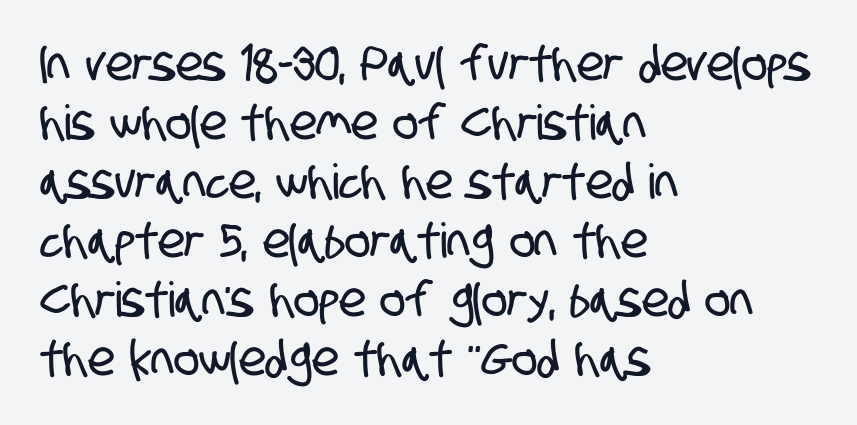
To sum up the face: it is a sans, with no serifs. What stands out about the letter spacing? Nothing — it is the standard amount. Beneath every word, the page is bare. The letters advance in unequal steps, a hallmark of proportional type. The rendering anchors every line to the left-hand side.
